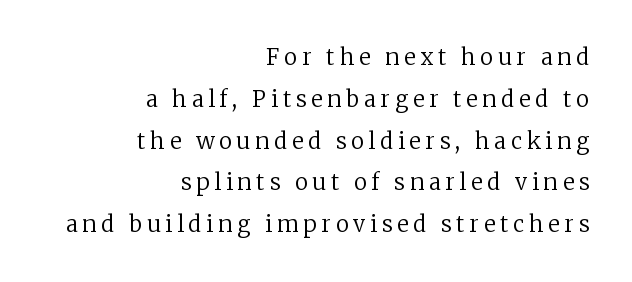
Q: Is the text bold? A: No.
Q: Is the text italic (slanted)? A: No, it is upright.
Q: Is the text underlined? A: No.
Q: How is the paragraph aligned? A: Right-aligned.
Q: Is the spacing between letters normal or unusually wide? A: Unusually wide.
Q: Is the spacing between lines tight, normal or loose? A: Loose.
